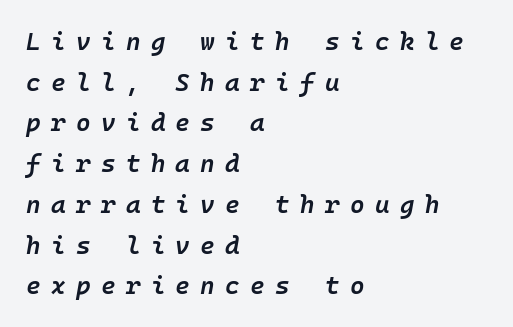
Emphasis by weight is partial: semibold. Type without underlining. The rag falls on the right side of this text block. Notice how descenders clear the ascenders below comfortably — that's standard leading. Is the letter spacing exaggerated? Yes — the characters are pushed far apart. Quick note: italic.
